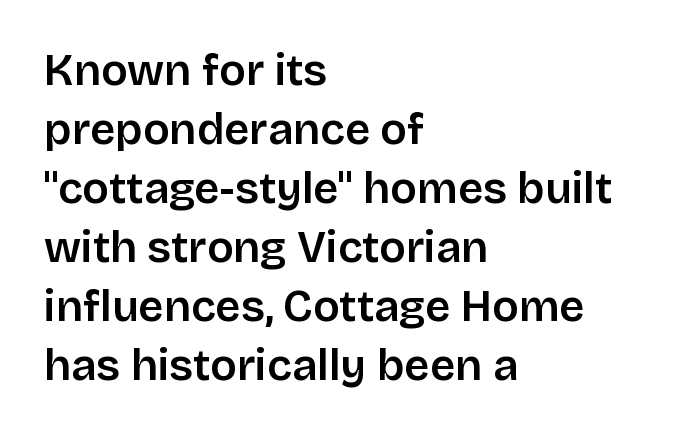
Q: Is the text bold? A: Semi-bold.
Q: Is the text italic (slanted)? A: No, it is upright.
Q: Is the typeface a serif or a sans-serif typeface? A: Sans-serif.
Q: Is the text underlined? A: No.
Q: How is the paragraph aligned? A: Left-aligned.
Q: Is the spacing between letters normal or unusually wide? A: Normal.
Q: Is the spacing between lines tight, normal or loose? A: Normal.
Q: Width (condensed, normal, or wide)? A: Normal.
Q: Stroke contrast? A: Low.
Q: x-height? A: Large.
Q: Monospaced? A: No.
